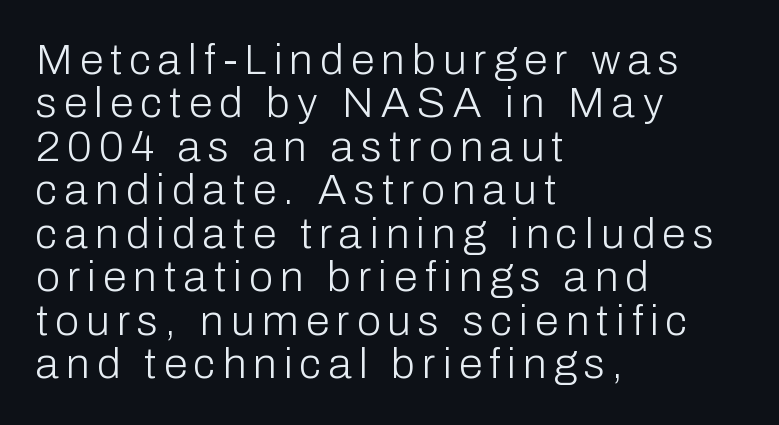
Q: Is the text bold? A: No.
Q: Is the text italic (slanted)? A: No, it is upright.
Q: Is the typeface a serif or a sans-serif typeface? A: Sans-serif.
Q: Is the text underlined? A: No.
Q: How is the paragraph aligned? A: Left-aligned.
Q: Is the spacing between lines tight, normal or loose? A: Tight.
Q: Width (condensed, normal, or wide)? A: Normal.
Q: Stroke contrast? A: Low.
Q: x-height? A: Medium.
Q: Monospaced? A: No.
